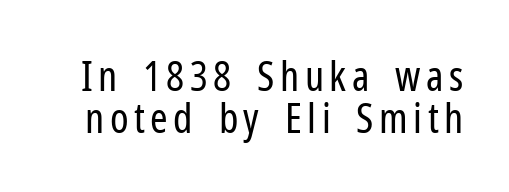
No heavy texture on the line: the type isn't bold. Ordinary non-slanted type is in use. The rendering uses a small line-height, squeezing the rows. Each letter keeps its own natural width here, so spacing adapts to shape. The type family on display is of the sans-serif kind. Descender tails drop into unmarked territory.
